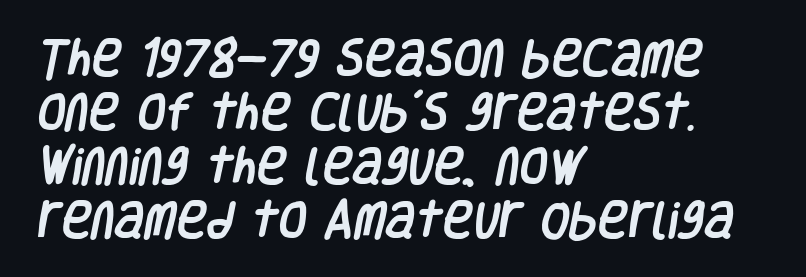
Q: Is the typeface a serif or a sans-serif typeface? A: Sans-serif.
Q: Is the text underlined? A: No.
Q: How is the paragraph aligned? A: Left-aligned.
Q: Is the spacing between letters normal or unusually wide? A: Normal.
Q: Is the spacing between lines tight, normal or loose? A: Normal.
Q: Width (condensed, normal, or wide)? A: Condensed.
Q: Stroke contrast? A: Low.
Q: x-height? A: Large.
Q: Monospaced? A: No.
